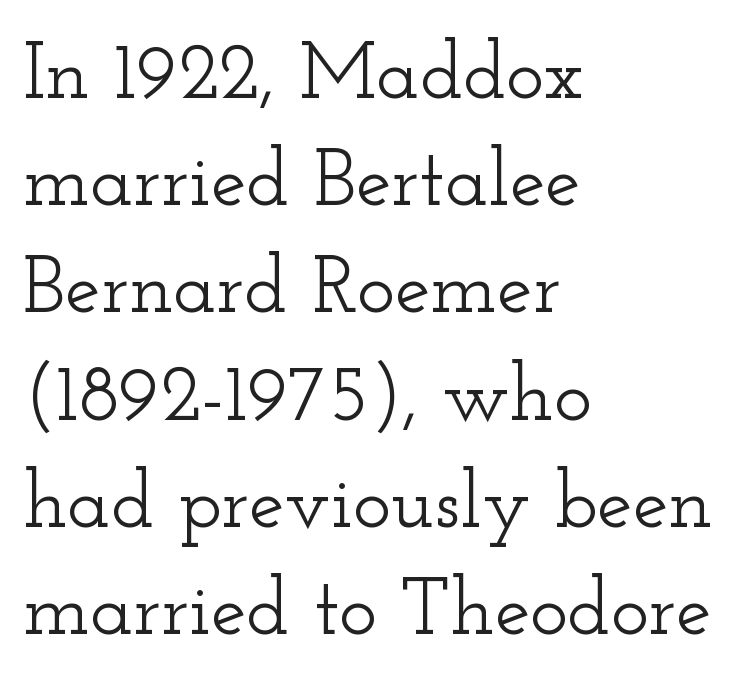
Q: Is the text italic (slanted)? A: No, it is upright.
Q: Is the typeface a serif or a sans-serif typeface? A: Serif.
Q: Is the text underlined? A: No.
Q: How is the paragraph aligned? A: Left-aligned.
Q: Is the spacing between letters normal or unusually wide? A: Normal.
Q: Is the spacing between lines tight, normal or loose? A: Normal.
Q: Width (condensed, normal, or wide)? A: Wide.
Q: Stroke contrast? A: Low.
Q: x-height? A: Small.
Q: Monospaced? A: No.
